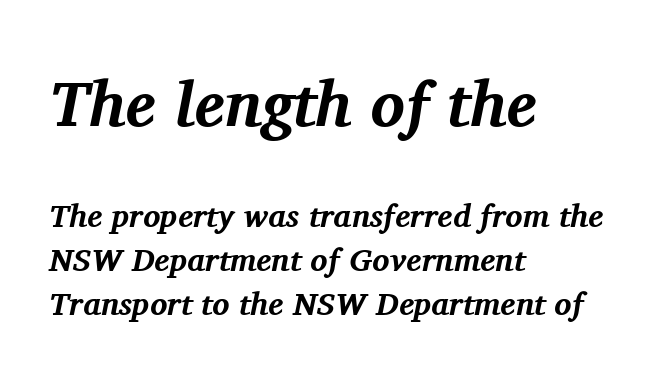
Its strokes are broad and dark, the hallmark of bold type. A typesetter would call this proportional, since set widths differ per character. Posture: slanted. Bigger letters appear in the top chunk; the bottom chunk is reduced. Where is the straight margin? On the left. Here the glyphs are tracked normally, forming tight word shapes.
